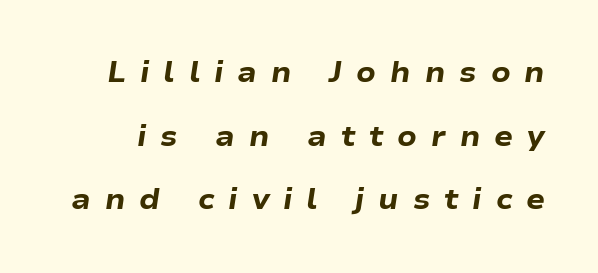
Q: Is the text bold? A: Yes.
Q: Is the text italic (slanted)? A: Yes, it leans right by about 9 degrees.
Q: Is the text underlined? A: No.
Q: Is the spacing between letters normal or unusually wide? A: Unusually wide.
Q: Is the spacing between lines tight, normal or loose? A: Loose.
Q: Width (condensed, normal, or wide)? A: Wide.
Q: Stroke contrast? A: Low.
Q: x-height? A: Medium.
Q: Monospaced? A: No.
